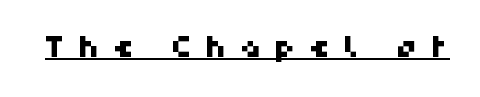
The image shows 30 px sans-serif type; set unusually wide letter spacing (+0.43 em), underlined; high stroke contrast and a medium x-height.
